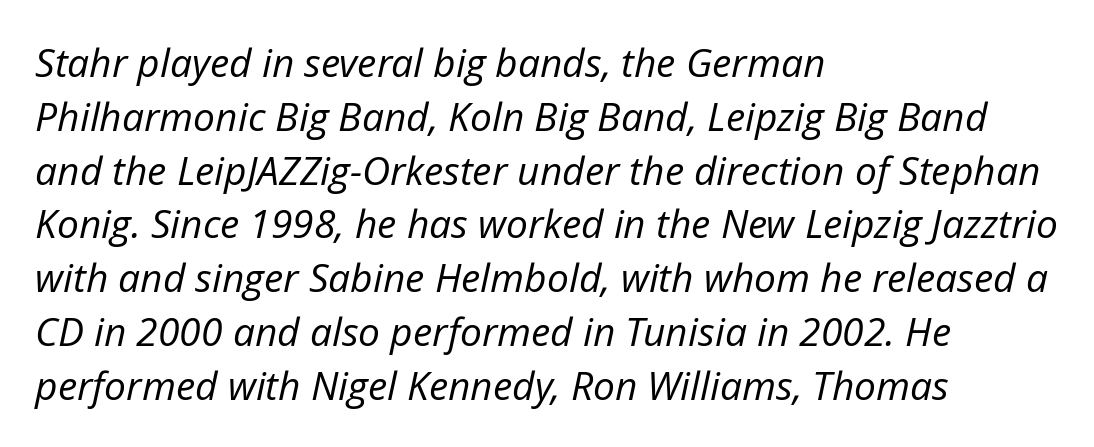
Alignment: flush left. Type without underlining. Letters have the restrained weight of plain body copy at most. Here the glyphs are tracked normally, forming tight word shapes. Quick note: italic.
